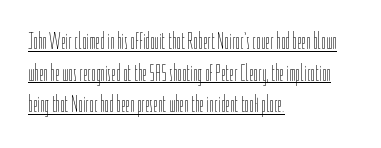
The image shows 23 px text type, upright; set left-aligned, normal line spacing (1.37x), normal letter spacing, underlined.
